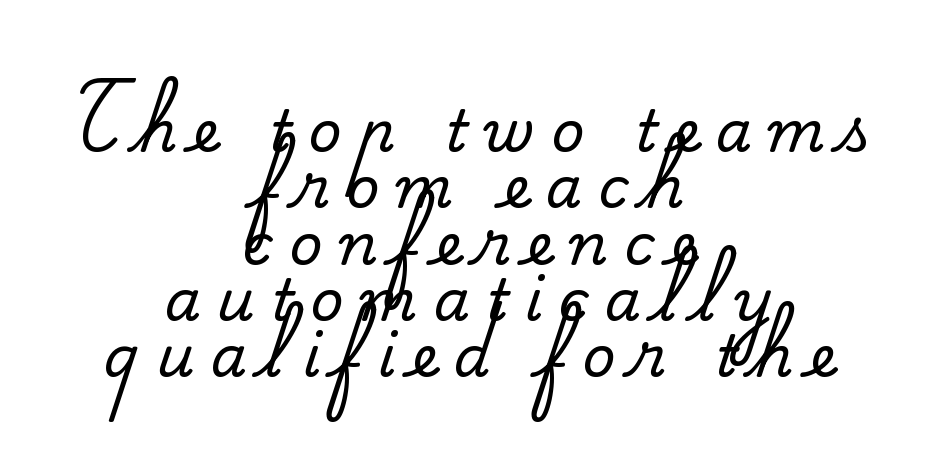
Q: Is the text italic (slanted)? A: Yes.
Q: Is the typeface a serif or a sans-serif typeface? A: Serif.
Q: Is the text underlined? A: No.
Q: How is the paragraph aligned? A: Centered.
Q: Is the spacing between letters normal or unusually wide? A: Unusually wide.
Q: Is the spacing between lines tight, normal or loose? A: Tight.
Q: Width (condensed, normal, or wide)? A: Normal.
Q: Stroke contrast? A: Medium.
Q: x-height? A: Small.
Q: Monospaced? A: No.
